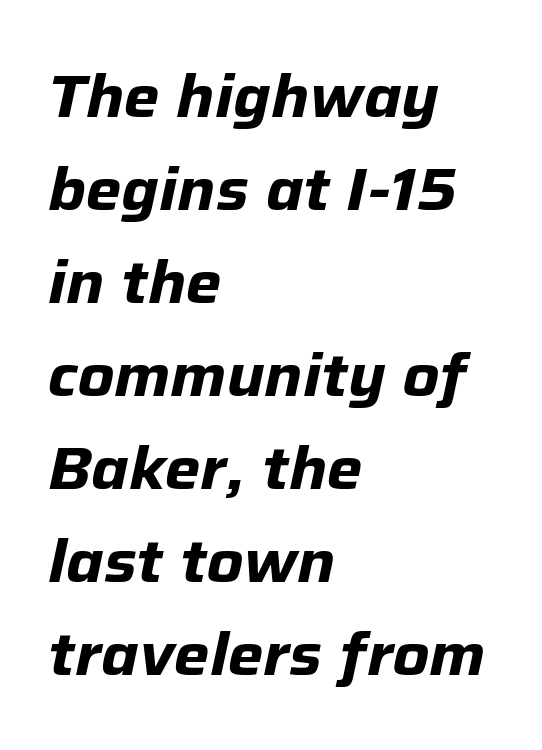
Q: Is the text bold? A: Yes.
Q: Is the text italic (slanted)? A: Yes, it leans right by about 12 degrees.
Q: Is the text underlined? A: No.
Q: How is the paragraph aligned? A: Left-aligned.
Q: Is the spacing between letters normal or unusually wide? A: Normal.
Q: Is the spacing between lines tight, normal or loose? A: Normal.
Q: Width (condensed, normal, or wide)? A: Normal.
Q: Stroke contrast? A: Low.
Q: x-height? A: Medium.
Q: Monospaced? A: No.
